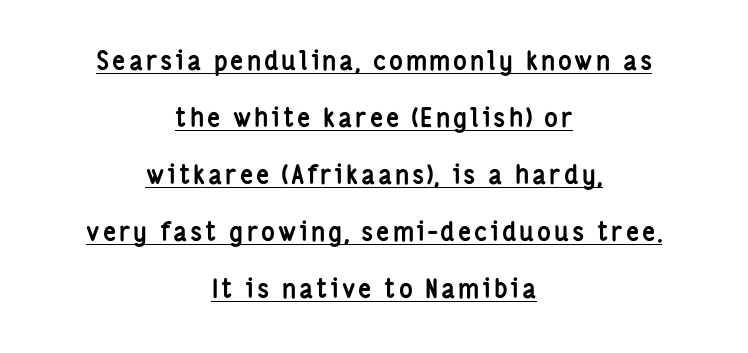
{"italic": "no", "bold": "yes", "underline": "yes", "align": "center", "line_spacing": "loose", "line_spacing_ratio": 2.19, "glyph_px": 26}
